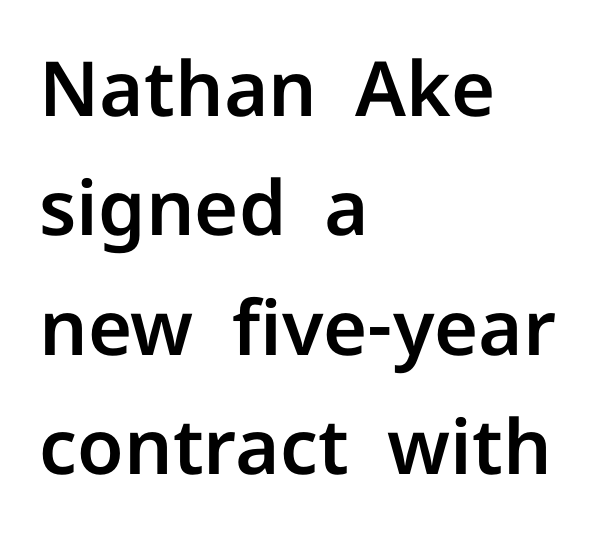
Q: Is the text italic (slanted)? A: No, it is upright.
Q: Is the typeface a serif or a sans-serif typeface? A: Sans-serif.
Q: Is the text underlined? A: No.
Q: How is the paragraph aligned? A: Left-aligned.
Q: Is the spacing between letters normal or unusually wide? A: Normal.
Q: Is the spacing between lines tight, normal or loose? A: Normal.
Q: Width (condensed, normal, or wide)? A: Normal.
Q: Stroke contrast? A: Low.
Q: x-height? A: Medium.
Q: Monospaced? A: No.
